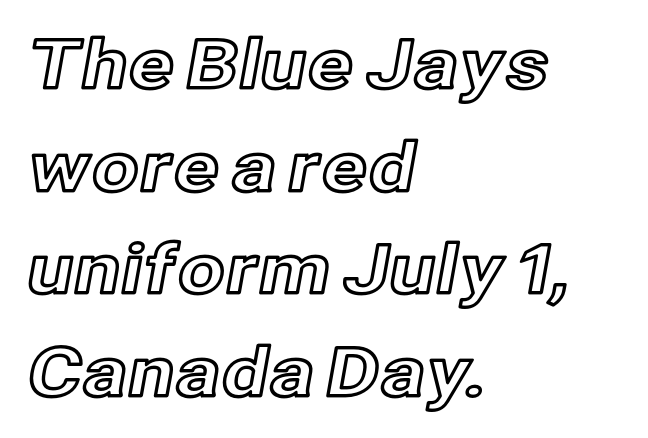
{"width": "normal", "x_height": "medium", "monospaced": "no", "underline": "no", "align": "left", "line_spacing": "normal", "line_spacing_ratio": 1.51, "letter_spacing": "normal", "letter_spacing_em": 0.0, "glyph_px": 68}
